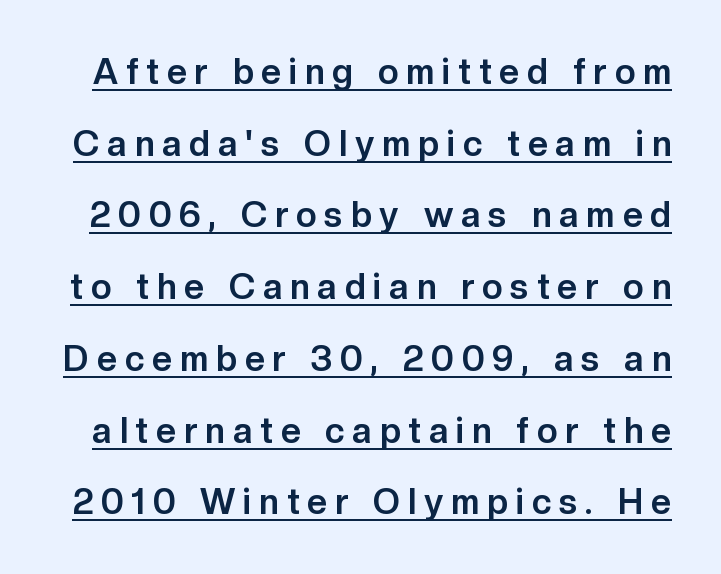
When letters stand straight like this, we call the style roman or upright. What decoration does the sample have? An underline. Observe the wide spacing: letters keep a clear distance from each other. Nope, no serifs anywhere on these letters. The face used here is proportionally spaced, like ordinary book or web type. Honestly, the rows look like they've been pulled way apart.
